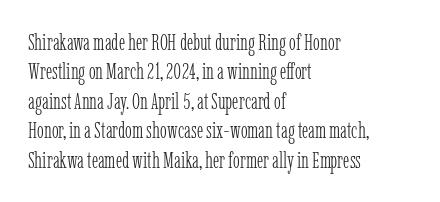
The image shows 23 px text type, upright; set left-aligned, normal line spacing (1.28x), normal letter spacing, not underlined.
